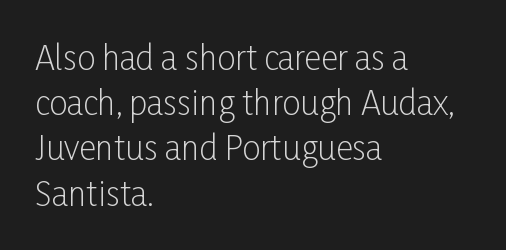
A typesetter would call this proportional, since set widths differ per character. No extra ink here — the face is not bold. The lines are quadded left. A bare baseline throughout the passage.
